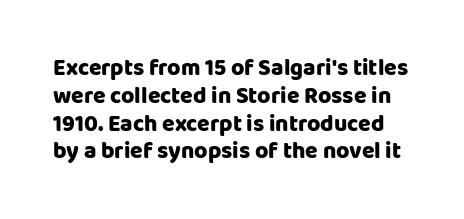
{"italic": "no", "underline": "no", "line_spacing_ratio": 1.21, "letter_spacing": "normal", "letter_spacing_em": 0.0, "glyph_px": 23}
